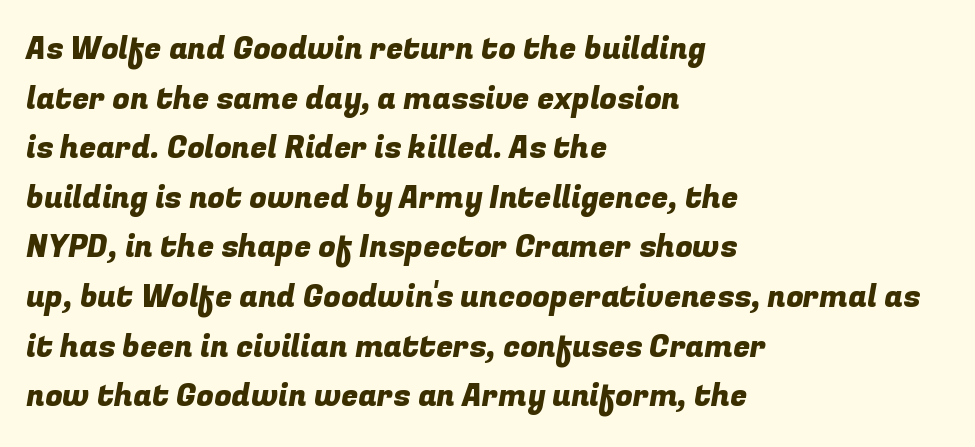
The image shows 31 px sans-serif type; set left-aligned, normal line spacing (1.6x), normal letter spacing, not underlined; low stroke contrast and a medium x-height.
